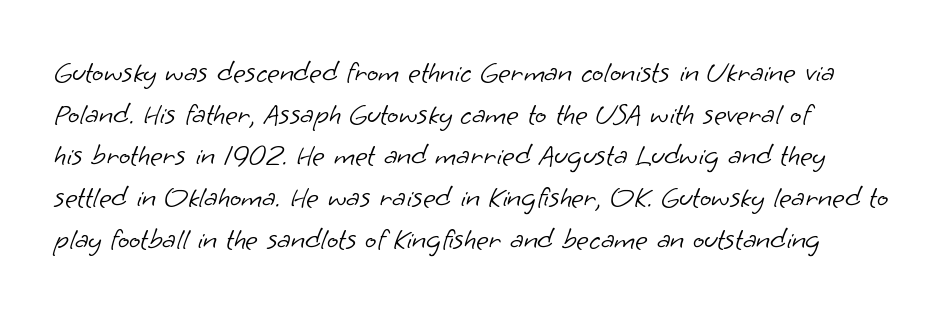
The image shows 30 px light sans-serif type; set normal line spacing (1.39x), normal letter spacing, not underlined; low stroke contrast and a small x-height.
